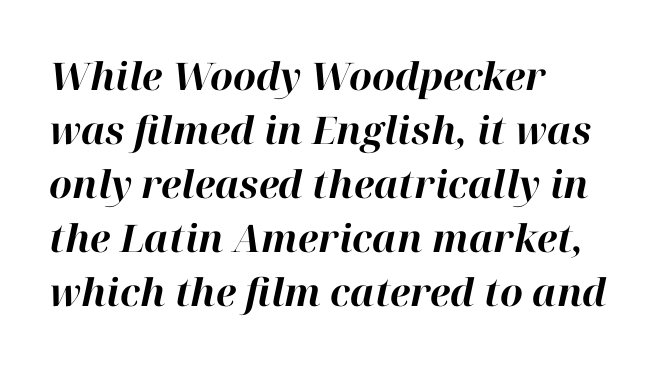
The image shows 38 px bold type, italic (leaning right); set left-aligned, normal line spacing (1.42x), normal letter spacing, not underlined; high stroke contrast and a medium x-height.
